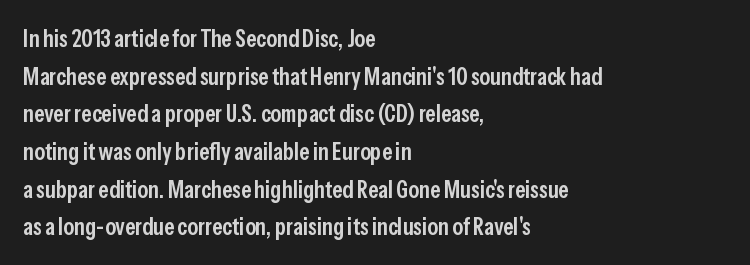
If you drew a ruler down the left edge, every line would touch it. Successive baselines arrive at the customary interval. The passage shown is semibold, sitting just below true bold. Style check: upright.
